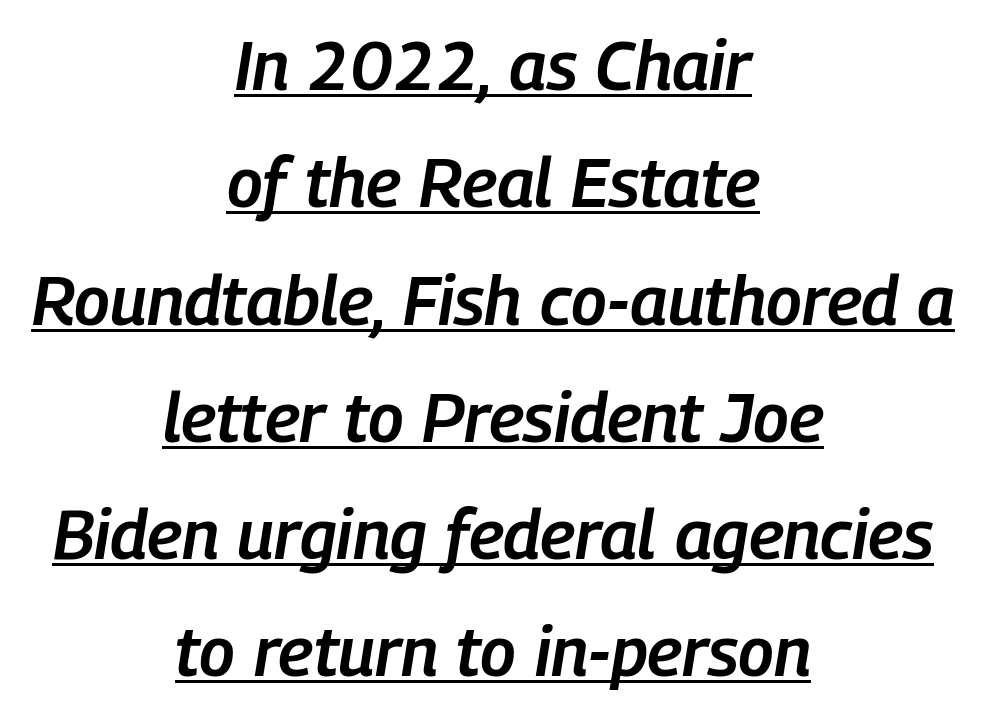
Q: Is the text bold? A: Semi-bold.
Q: Is the text italic (slanted)? A: Yes, it leans right by about 9 degrees.
Q: Is the text underlined? A: Yes.
Q: How is the paragraph aligned? A: Centered.
Q: Is the spacing between letters normal or unusually wide? A: Normal.
Q: Is the spacing between lines tight, normal or loose? A: Normal.
Q: Width (condensed, normal, or wide)? A: Condensed.
Q: Stroke contrast? A: Low.
Q: x-height? A: Medium.
Q: Monospaced? A: No.
